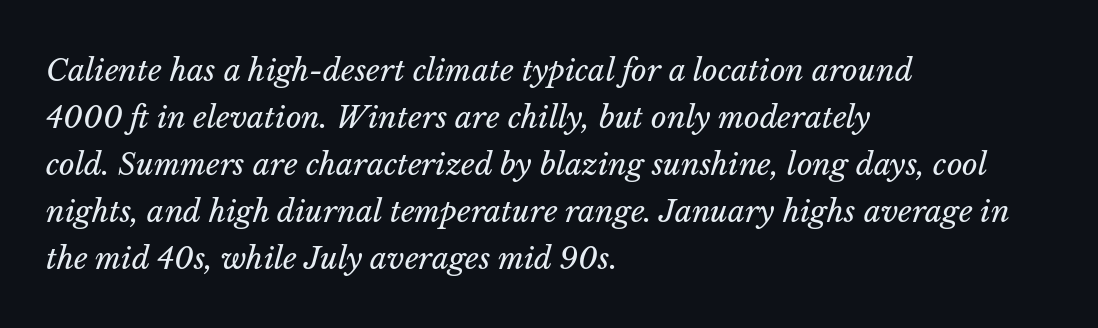
The image shows 30 px regular-weight type, italic (leaning right); set left-aligned, normal line spacing (1.57x), normal letter spacing, not underlined; low stroke contrast and a medium x-height.
